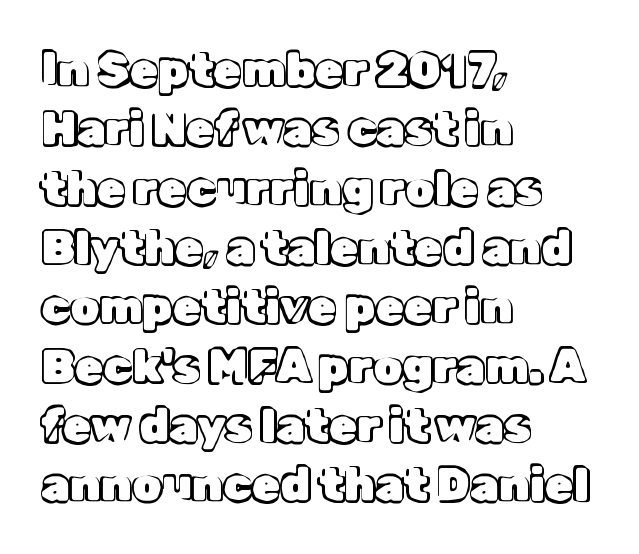
The axis of the letterforms is exactly vertical. The rendering keeps characters at their native spacing. Is the block centered? No — it sits flush against the left margin. The space between consecutive lines is moderate. The space beneath each line is pristine and unruled.
